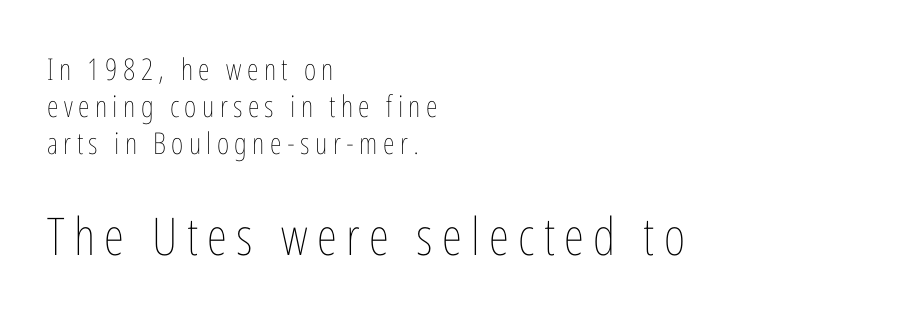
Q: Is the text bold? A: No.
Q: Is the text italic (slanted)? A: No, it is upright.
Q: Is the text underlined? A: No.
Q: How is the paragraph aligned? A: Left-aligned.
Q: Which block of text is set in a larger size, the first (top) or the second (bottom)? A: The second (bottom) one.
Q: Width (condensed, normal, or wide)? A: Condensed.
Q: Stroke contrast? A: Low.
Q: x-height? A: Medium.
Q: Monospaced? A: No.
